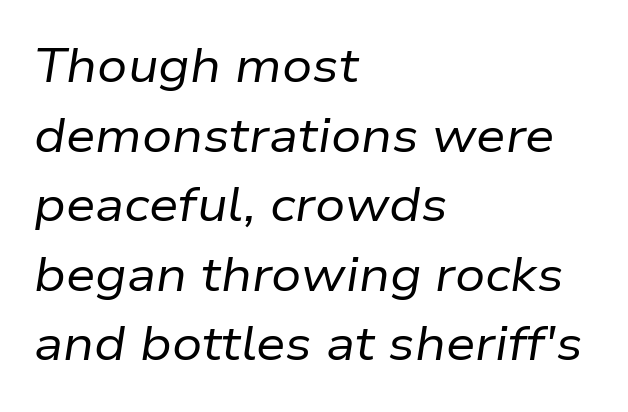
The image shows 47 px regular-weight type, italic (leaning right); set left-aligned, normal line spacing (1.48x), normal letter spacing, not underlined; low stroke contrast and a medium x-height.
